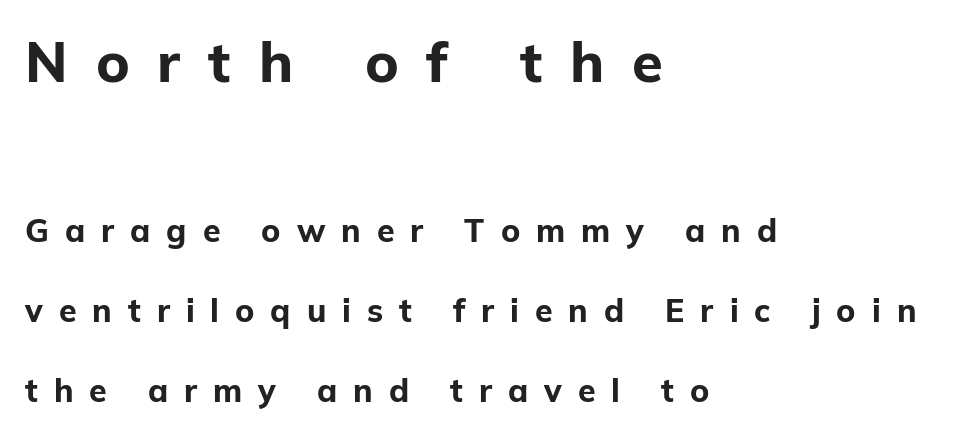
{"serif": "no", "italic": "no", "bold": "yes", "weight": "bold", "width": "normal", "stroke_contrast": "low", "x_height": "medium", "monospaced": "no", "underline": "no", "align": "left", "line_spacing": "loose", "line_spacing_ratio": 2.49, "letter_spacing": "wide", "letter_spacing_em": 0.5, "larger_block": "first", "size_ratio": 1.75, "glyph_px": 56}
